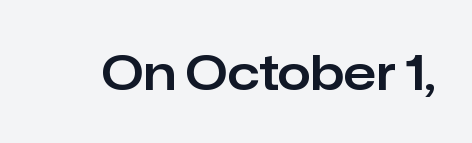
Q: Is the text italic (slanted)? A: No, it is upright.
Q: Is the typeface a serif or a sans-serif typeface? A: Sans-serif.
Q: Is the text underlined? A: No.
Q: Is the spacing between letters normal or unusually wide? A: Normal.
Q: Width (condensed, normal, or wide)? A: Normal.
Q: Stroke contrast? A: Low.
Q: x-height? A: Medium.
Q: Monospaced? A: No.
